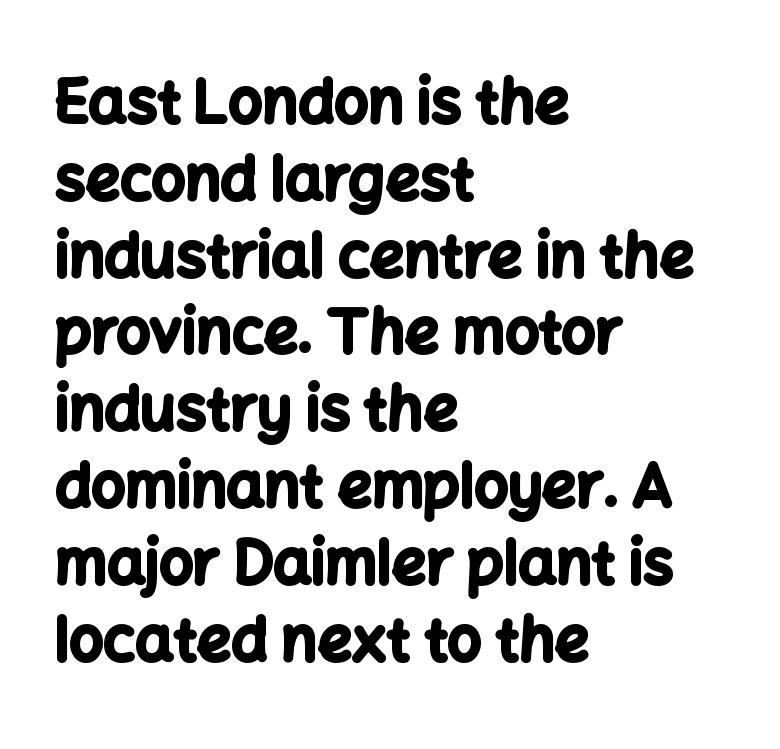
{"serif": "no", "italic": "no", "bold": "yes", "weight": "bold", "width": "normal", "stroke_contrast": "low", "x_height": "medium", "monospaced": "no", "underline": "no", "align": "left", "line_spacing": "normal", "line_spacing_ratio": 1.28, "letter_spacing": "normal", "letter_spacing_em": 0.0, "glyph_px": 60}
